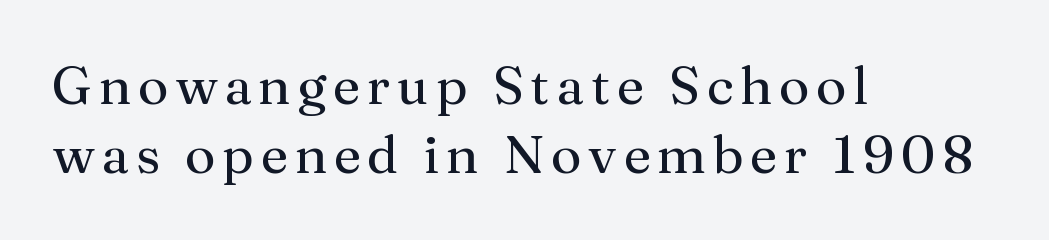
Q: Is the text bold? A: No.
Q: Is the text italic (slanted)? A: No, it is upright.
Q: Is the typeface a serif or a sans-serif typeface? A: Serif.
Q: Is the text underlined? A: No.
Q: How is the paragraph aligned? A: Left-aligned.
Q: Is the spacing between lines tight, normal or loose? A: Normal.
Q: Width (condensed, normal, or wide)? A: Normal.
Q: Stroke contrast? A: Medium.
Q: x-height? A: Medium.
Q: Monospaced? A: No.
